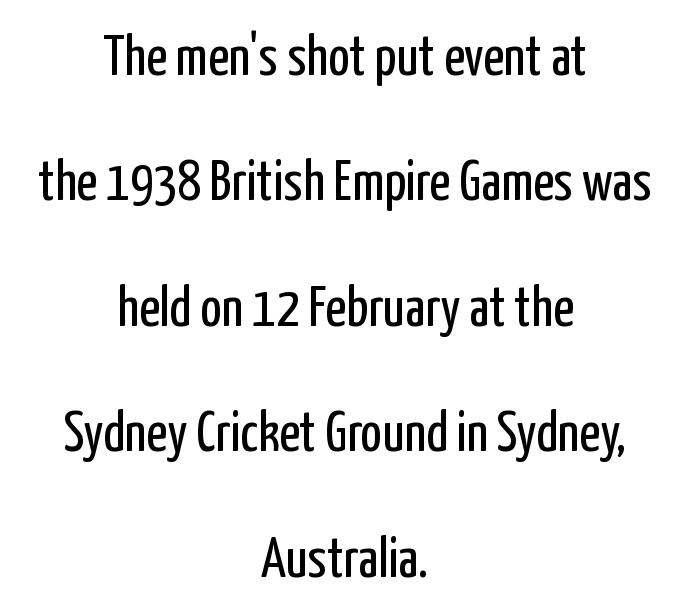
Q: Is the text bold? A: No.
Q: Is the text italic (slanted)? A: No, it is upright.
Q: Is the typeface a serif or a sans-serif typeface? A: Sans-serif.
Q: Is the text underlined? A: No.
Q: How is the paragraph aligned? A: Centered.
Q: Is the spacing between letters normal or unusually wide? A: Normal.
Q: Is the spacing between lines tight, normal or loose? A: Loose.
Q: Width (condensed, normal, or wide)? A: Condensed.
Q: Stroke contrast? A: Low.
Q: x-height? A: Medium.
Q: Monospaced? A: No.
